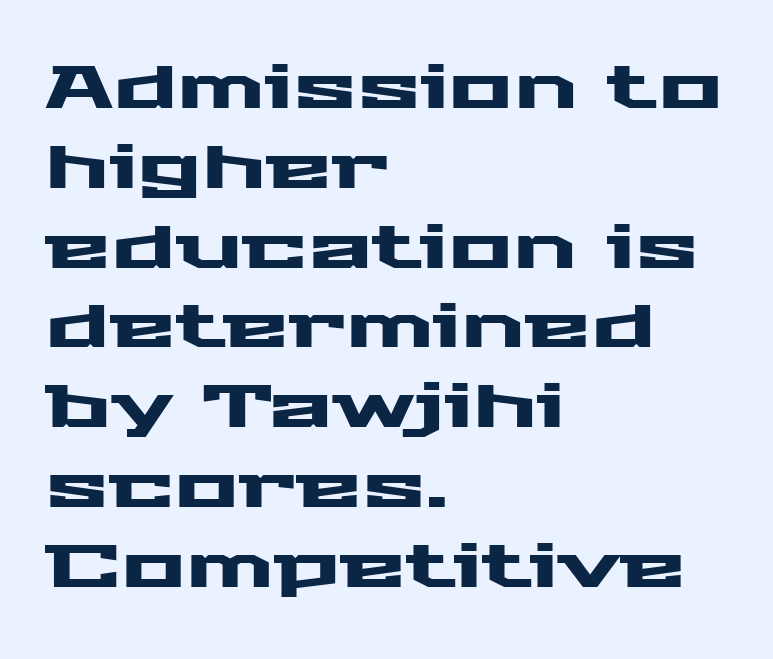
Think of a printed novel: that variable character pitch is what you see here. One-word summary of the alignment: left. The letters carry no serifs — their stems end cleanly without finishing strokes. Line spacing here is normal.
